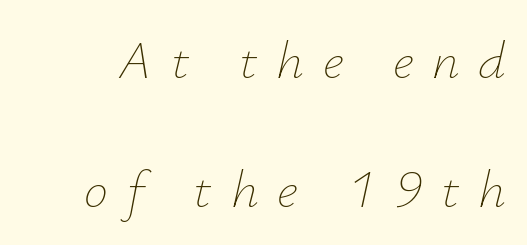
{"italic": "yes", "lean": "right", "slant_degrees": 12, "bold": "no", "weight": "thin", "width": "normal", "stroke_contrast": "low", "x_height": "small", "monospaced": "no", "underline": "no", "line_spacing": "loose", "line_spacing_ratio": 2.39, "letter_spacing": "wide", "letter_spacing_em": 0.35, "glyph_px": 54}
